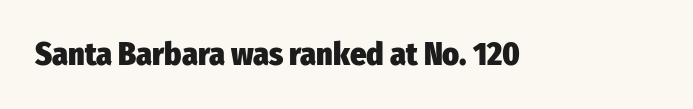
Do the characters align in a grid? No, the font is proportional. Compared with an ordinary text face, these strokes are far heavier — a full bold. No italicization has been applied; the sample stays upright. The glyphs are unaccompanied by any horizontal stroke below them. Words appear dense and cohesive because spacing is normal.
